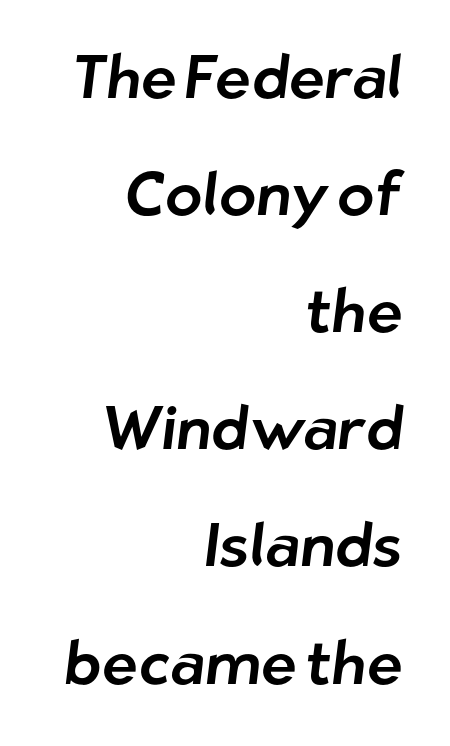
Q: Is the typeface a serif or a sans-serif typeface? A: Sans-serif.
Q: Is the text underlined? A: No.
Q: How is the paragraph aligned? A: Right-aligned.
Q: Is the spacing between letters normal or unusually wide? A: Normal.
Q: Is the spacing between lines tight, normal or loose? A: Loose.
Q: Width (condensed, normal, or wide)? A: Normal.
Q: Stroke contrast? A: Low.
Q: x-height? A: Medium.
Q: Monospaced? A: No.
